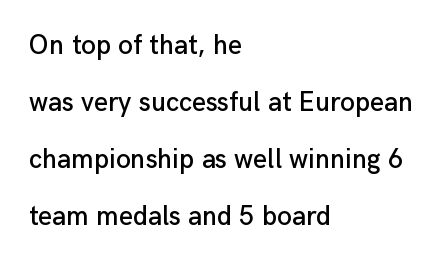
The image shows 27 px text type, upright; set left-aligned, loose line spacing (2.11x), normal letter spacing, not underlined.
